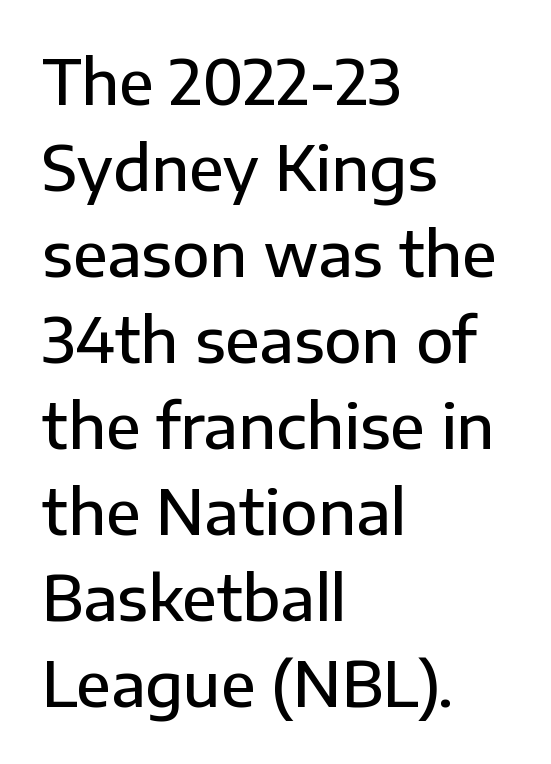
Q: Is the text bold? A: Semi-bold.
Q: Is the text italic (slanted)? A: No, it is upright.
Q: Is the typeface a serif or a sans-serif typeface? A: Sans-serif.
Q: Is the text underlined? A: No.
Q: How is the paragraph aligned? A: Left-aligned.
Q: Is the spacing between letters normal or unusually wide? A: Normal.
Q: Is the spacing between lines tight, normal or loose? A: Normal.
Q: Width (condensed, normal, or wide)? A: Normal.
Q: Stroke contrast? A: Low.
Q: x-height? A: Medium.
Q: Monospaced? A: No.
